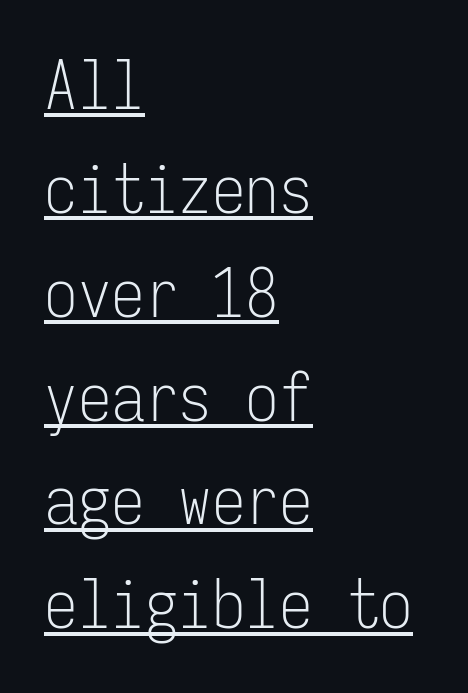
Regarding leading, the lines here are spaced in the standard way. The gaps between neighbouring characters are ordinary and unremarkable. The passage shown is typeset with a sans-serif family. Heaviness? Minimal to ordinary, like unemphasized prose. Like a heading marked for emphasis, these lines bear an underscore.
